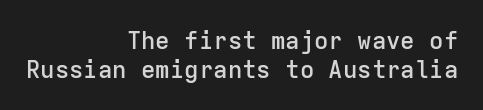
Typographic density is moderately raised because the face is semibold. Notice how the passage keeps a crisp vertical edge on the right only. Nobody touched the tracking dial on this one. The type sits square on the baseline with zero lean. Check the space under the baseline: it is left empty.
